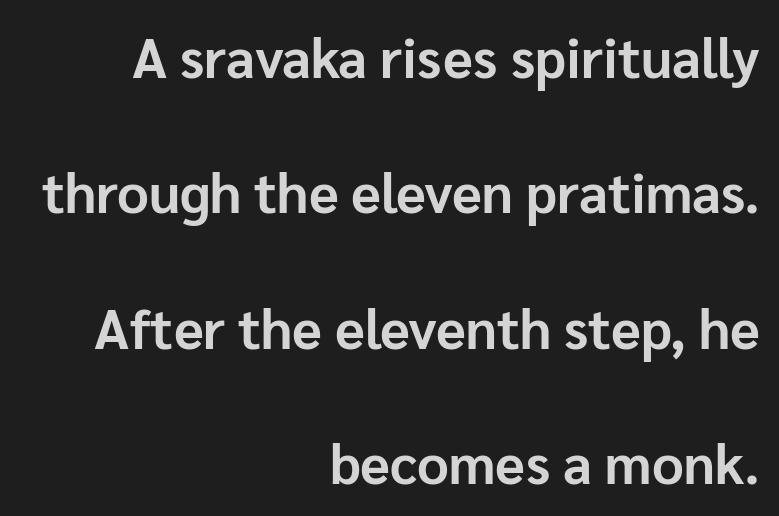
Q: Is the text bold? A: Yes.
Q: Is the text italic (slanted)? A: No, it is upright.
Q: Is the typeface a serif or a sans-serif typeface? A: Sans-serif.
Q: Is the text underlined? A: No.
Q: How is the paragraph aligned? A: Right-aligned.
Q: Is the spacing between letters normal or unusually wide? A: Normal.
Q: Is the spacing between lines tight, normal or loose? A: Loose.
Q: Width (condensed, normal, or wide)? A: Normal.
Q: Stroke contrast? A: Low.
Q: x-height? A: Medium.
Q: Monospaced? A: No.
